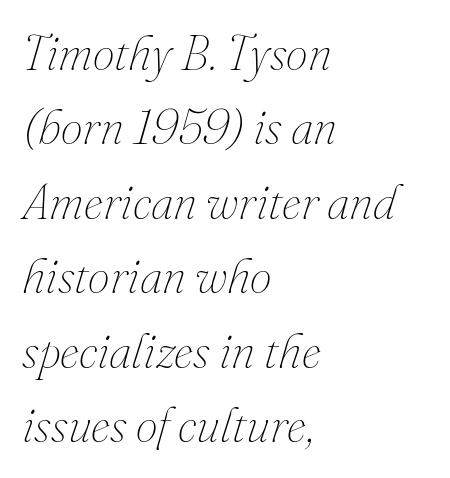
Q: Is the text bold? A: No.
Q: Is the text italic (slanted)? A: Yes, it leans right by about 16 degrees.
Q: Is the text underlined? A: No.
Q: How is the paragraph aligned? A: Left-aligned.
Q: Is the spacing between letters normal or unusually wide? A: Normal.
Q: Is the spacing between lines tight, normal or loose? A: Normal.
Q: Width (condensed, normal, or wide)? A: Normal.
Q: Stroke contrast? A: Medium.
Q: x-height? A: Small.
Q: Monospaced? A: No.
